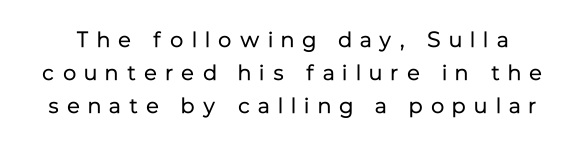
{"italic": "no", "bold": "no", "underline": "no", "line_spacing": "normal", "line_spacing_ratio": 1.51, "letter_spacing": "wide", "letter_spacing_em": 0.38, "glyph_px": 22}
